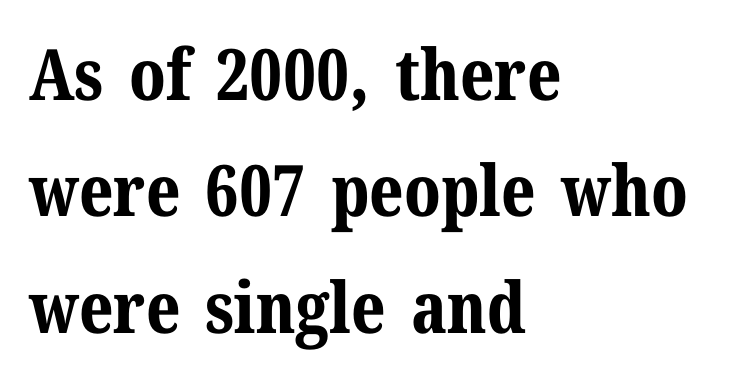
Q: Is the text bold? A: Yes.
Q: Is the text italic (slanted)? A: No, it is upright.
Q: Is the typeface a serif or a sans-serif typeface? A: Serif.
Q: Is the text underlined? A: No.
Q: How is the paragraph aligned? A: Left-aligned.
Q: Is the spacing between letters normal or unusually wide? A: Normal.
Q: Is the spacing between lines tight, normal or loose? A: Normal.
Q: Width (condensed, normal, or wide)? A: Normal.
Q: Stroke contrast? A: Medium.
Q: x-height? A: Medium.
Q: Monospaced? A: No.
